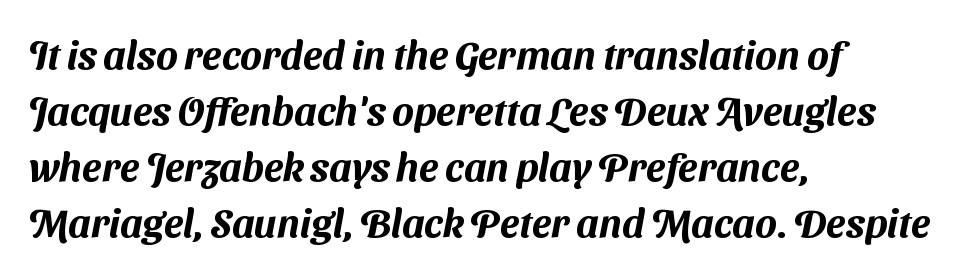
Q: Is the typeface a serif or a sans-serif typeface? A: Sans-serif.
Q: Is the text underlined? A: No.
Q: How is the paragraph aligned? A: Left-aligned.
Q: Is the spacing between letters normal or unusually wide? A: Normal.
Q: Is the spacing between lines tight, normal or loose? A: Normal.
Q: Width (condensed, normal, or wide)? A: Normal.
Q: Stroke contrast? A: Medium.
Q: x-height? A: Medium.
Q: Monospaced? A: No.
